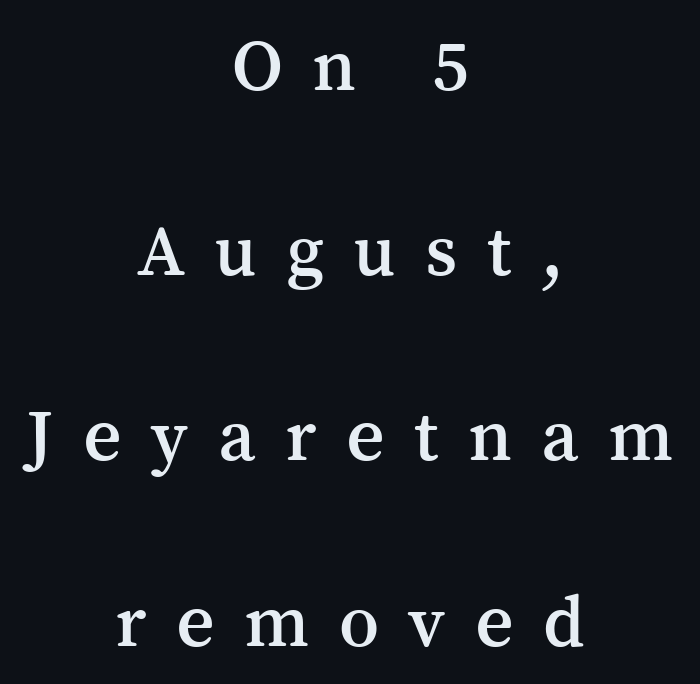
The image shows 75 px serif type, upright; set centered, loose line spacing (2.47x), unusually wide letter spacing (+0.39 em), not underlined; medium stroke contrast and a medium x-height.
